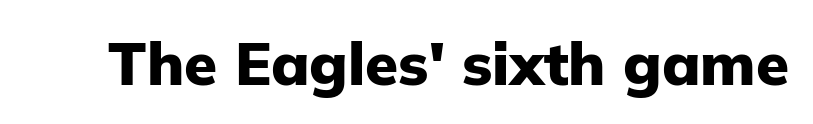
Words float on clear page, feet unadorned. Notice how the stems are strictly vertical — no italics here. A typesetter would call this proportional, since set widths differ per character. Short note: letters normally spaced.
